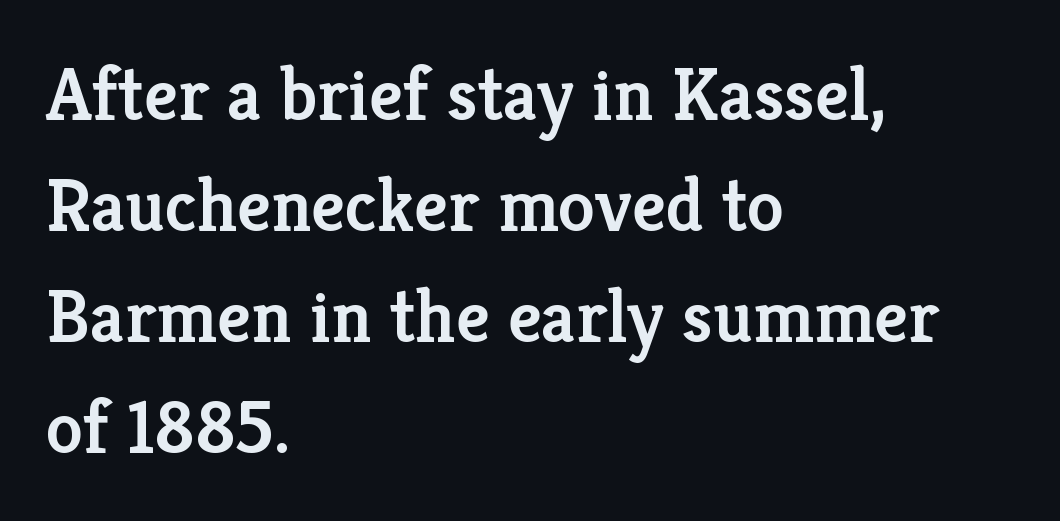
Letters rest on an invisible, unmarked baseline. Each glyph is drawn with semibold strokes, heavier than normal yet not fully bold. Quick note: not italic, upright. This block has exactly the height ordinary leading produces. This rendering leaves character spacing at its baseline value. The paragraph has a hard left edge and a soft right edge.
